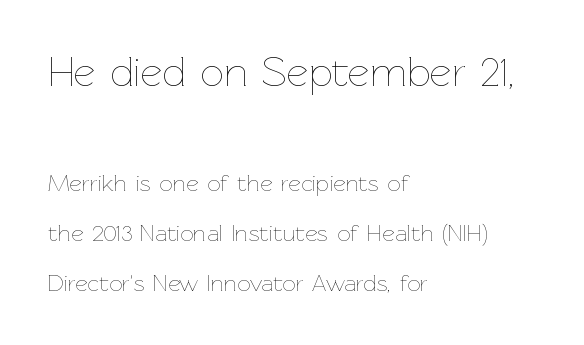
{"italic": "no", "bold": "no", "weight": "thin", "width": "normal", "stroke_contrast": "low", "x_height": "medium", "monospaced": "no", "underline": "no", "align": "left", "line_spacing": "loose", "line_spacing_ratio": 2.08, "letter_spacing": "normal", "letter_spacing_em": 0.0, "larger_block": "first", "size_ratio": 1.75, "glyph_px": 42}
